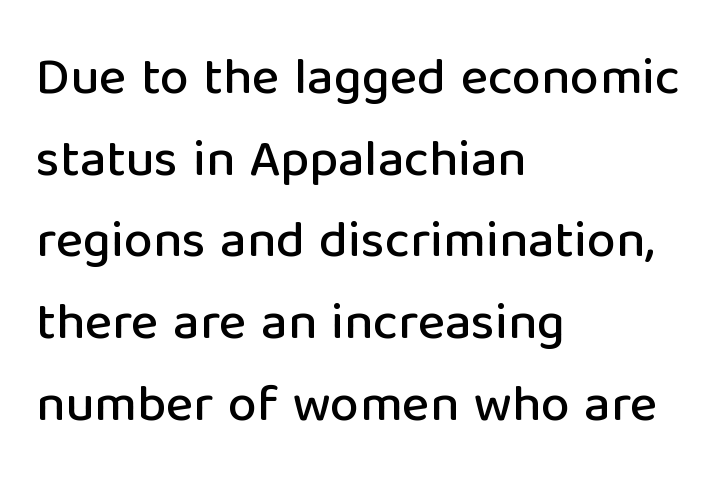
{"serif": "no", "italic": "no", "width": "normal", "stroke_contrast": "low", "x_height": "medium", "monospaced": "no", "underline": "no", "align": "left", "line_spacing": "normal", "line_spacing_ratio": 1.57, "letter_spacing": "normal", "letter_spacing_em": 0.0, "glyph_px": 52}
